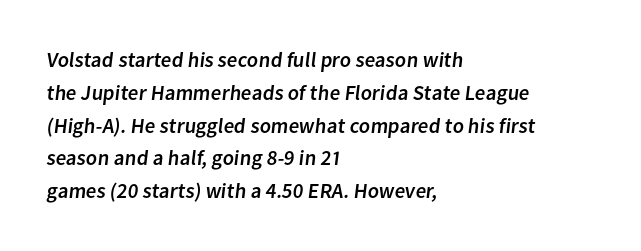
Characters follow at the spacing the type designer built in. Is the block centered? No — it sits flush against the left margin. No word sits above an underline. A typesetter would call this leading conventional body-copy spacing.
